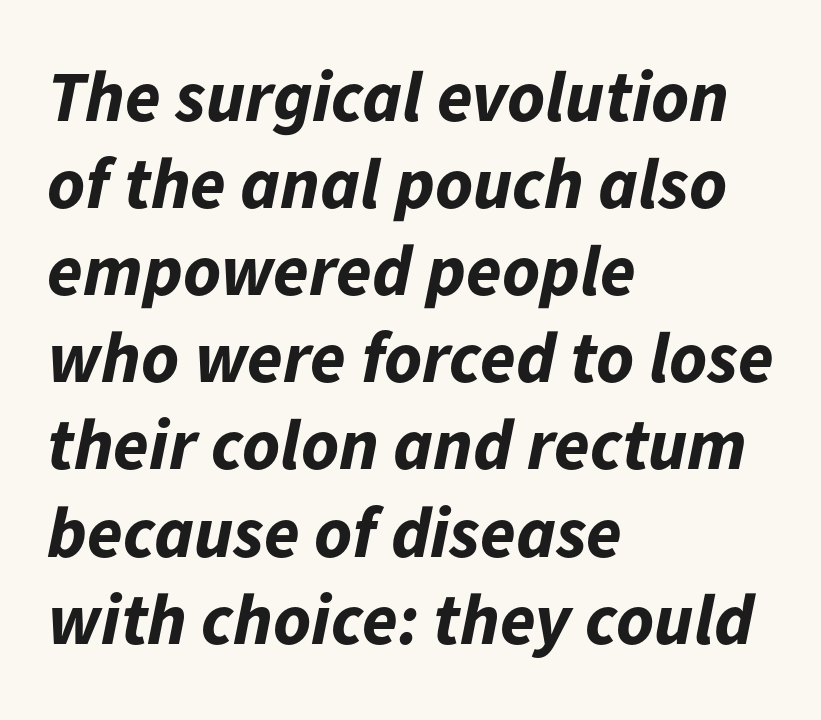
{"italic": "yes", "lean": "right", "slant_degrees": 11, "bold": "yes", "weight": "bold", "width": "normal", "stroke_contrast": "low", "x_height": "medium", "monospaced": "no", "underline": "no", "align": "left", "line_spacing_ratio": 1.21, "letter_spacing": "normal", "letter_spacing_em": 0.0, "glyph_px": 72}
